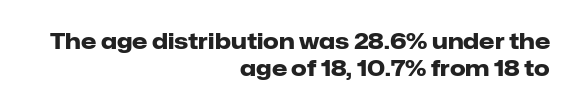
The image shows 22 px bold type, upright; set right-aligned, normal line spacing (1.25x), normal letter spacing, not underlined.
